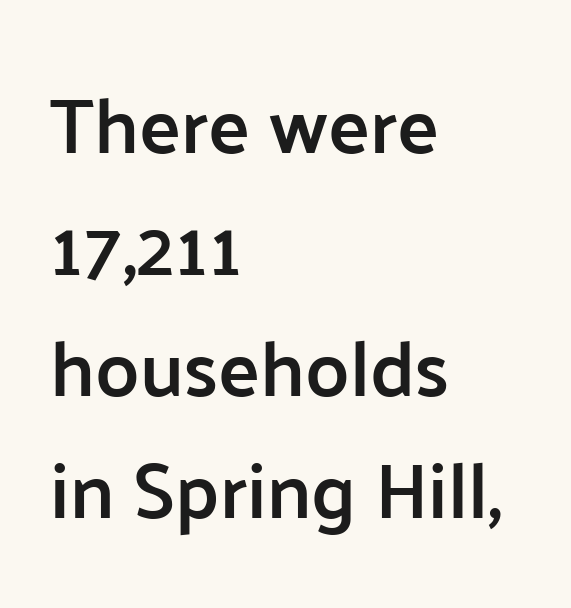
The font's upright variant was chosen for this text. Nope, no serifs anywhere on these letters. Regarding leading, the lines here are spaced in the standard way. Moderately thickened strokes mark this as semibold type. Left-aligned paragraph, ragged on the right. Words float on clear page, feet unadorned.
